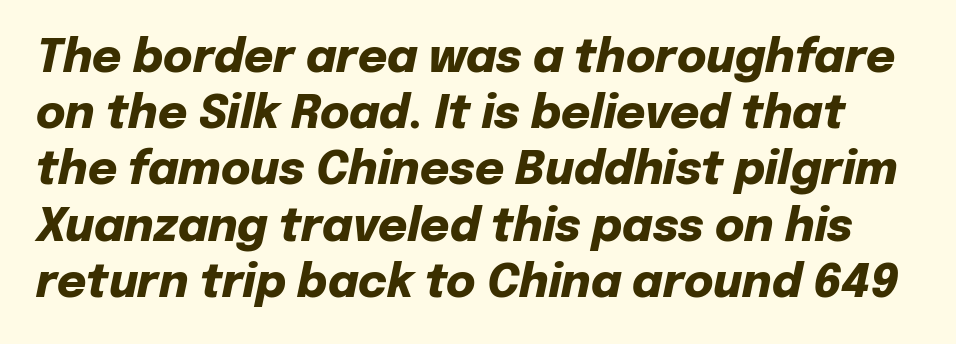
The image shows 45 px heavy type, italic (leaning right); set normal line spacing (1.25x), normal letter spacing, not underlined; low stroke contrast and a medium x-height.
